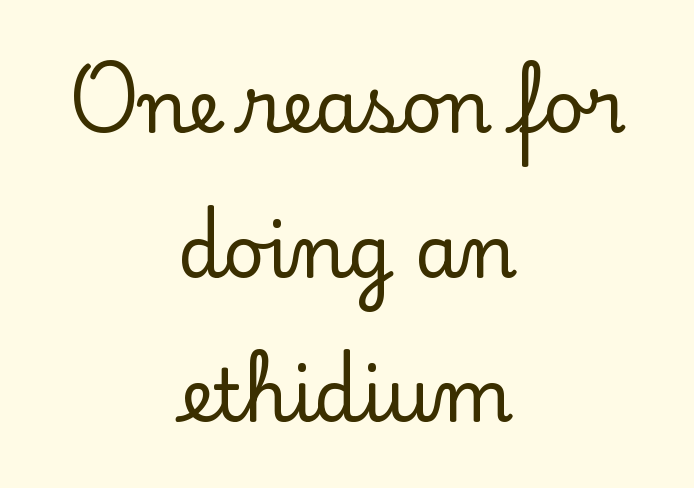
Q: Is the text italic (slanted)? A: No, it is upright.
Q: Is the typeface a serif or a sans-serif typeface? A: Serif.
Q: Is the text underlined? A: No.
Q: How is the paragraph aligned? A: Centered.
Q: Is the spacing between letters normal or unusually wide? A: Normal.
Q: Is the spacing between lines tight, normal or loose? A: Loose.
Q: Width (condensed, normal, or wide)? A: Normal.
Q: Stroke contrast? A: Low.
Q: x-height? A: Small.
Q: Monospaced? A: No.
